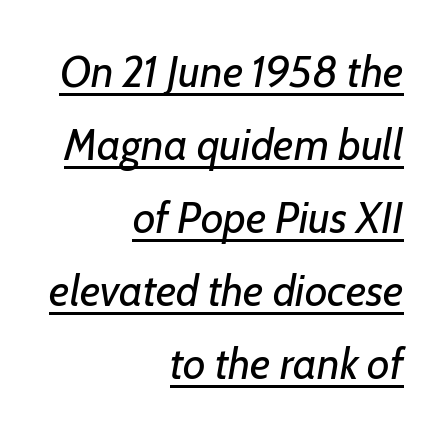
Q: Is the text bold? A: No.
Q: Is the text italic (slanted)? A: Yes, it leans right by about 7 degrees.
Q: Is the text underlined? A: Yes.
Q: How is the paragraph aligned? A: Right-aligned.
Q: Is the spacing between letters normal or unusually wide? A: Normal.
Q: Is the spacing between lines tight, normal or loose? A: Normal.
Q: Width (condensed, normal, or wide)? A: Normal.
Q: Stroke contrast? A: Low.
Q: x-height? A: Medium.
Q: Monospaced? A: No.
